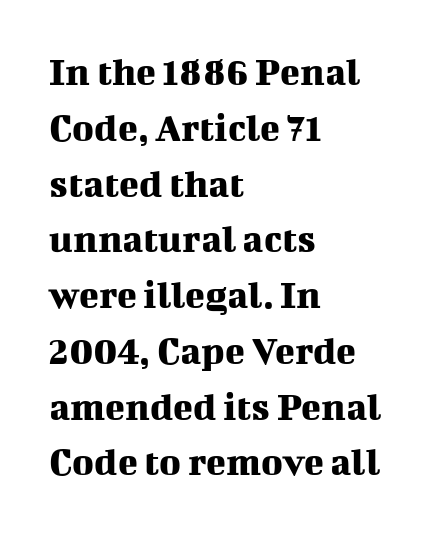
The string is rendered with underlining switched off. These lines are rendered in a variable-pitch font. Look at the tracking — it's just the regular setting, nothing added. The axis of the letterforms is exactly vertical. Caption: multi-line text, flush left, ragged right. Students, observe: this is what conventionally led text looks like.
